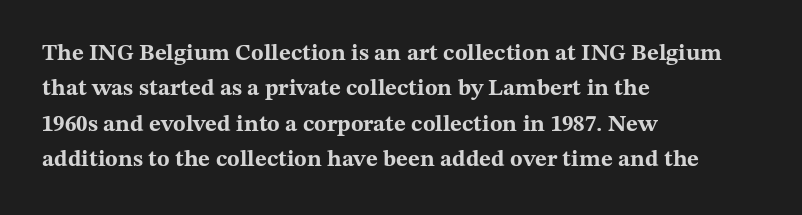
{"italic": "no", "bold": "yes", "underline": "no", "align": "left", "line_spacing": "normal", "line_spacing_ratio": 1.54, "letter_spacing": "normal", "letter_spacing_em": 0.0, "glyph_px": 23}
